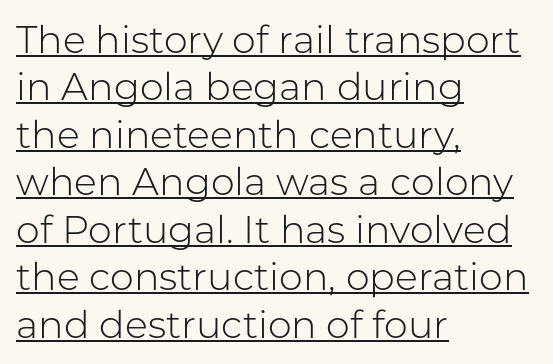
Nothing unusual about the tracking: characters are spaced as the font intends. Ascenders rise straight up at ninety degrees. Spacing verdict: proportional, widths tailored to each character. The lettering is marked with a stroke running underneath it.
